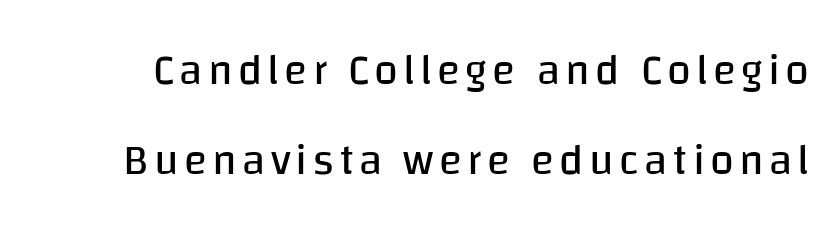
{"serif": "no", "italic": "no", "bold": "no", "weight": "regular", "width": "normal", "stroke_contrast": "low", "x_height": "large", "monospaced": "no", "underline": "no", "line_spacing": "loose", "line_spacing_ratio": 2.1, "glyph_px": 43}
